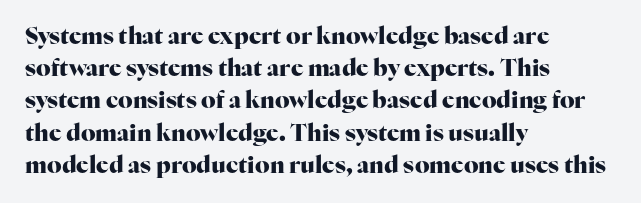
{"italic": "no", "bold": "yes", "underline": "no", "align": "left", "line_spacing": "normal", "line_spacing_ratio": 1.4, "letter_spacing": "normal", "letter_spacing_em": 0.0, "glyph_px": 23}
